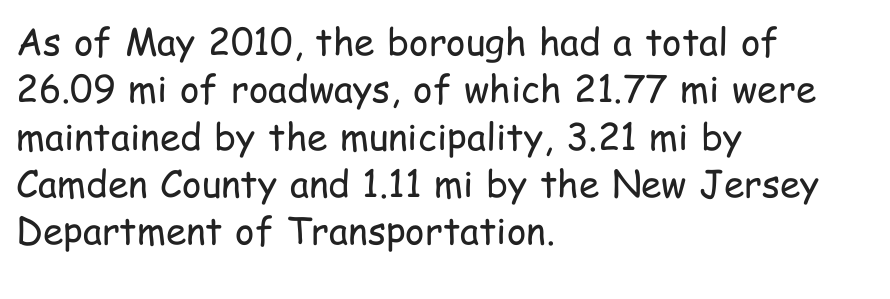
Proportional: the letters do not fall into vertical columns. Descender tails drop into unmarked territory. In CSS terms this would be text-align: left. What stands out about the letter spacing? Nothing — it is the standard amount. Characters remain perfectly vertical along every line.
